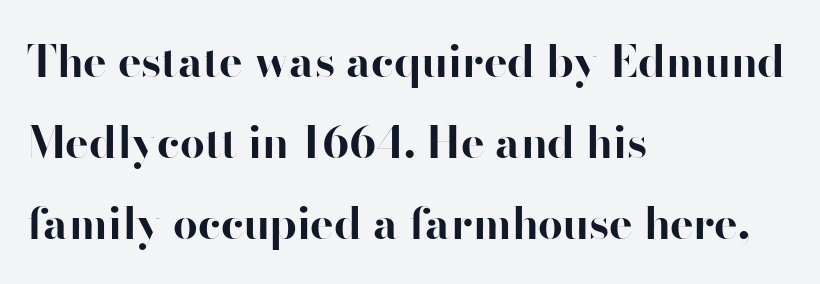
Q: Is the text bold? A: Yes.
Q: Is the text italic (slanted)? A: No, it is upright.
Q: Is the typeface a serif or a sans-serif typeface? A: Sans-serif.
Q: Is the text underlined? A: No.
Q: How is the paragraph aligned? A: Left-aligned.
Q: Is the spacing between letters normal or unusually wide? A: Normal.
Q: Width (condensed, normal, or wide)? A: Normal.
Q: Stroke contrast? A: High.
Q: x-height? A: Small.
Q: Monospaced? A: No.
